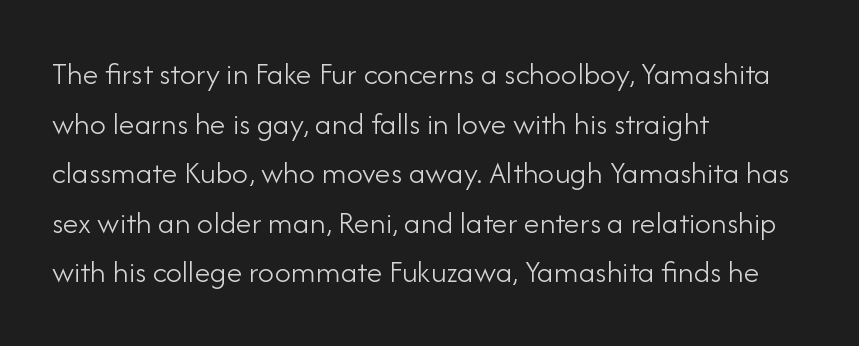
{"serif": "no", "italic": "no", "bold": "no", "weight": "light", "width": "normal", "stroke_contrast": "low", "x_height": "small", "monospaced": "no", "underline": "no", "align": "left", "line_spacing": "normal", "line_spacing_ratio": 1.55, "letter_spacing": "normal", "letter_spacing_em": 0.0, "glyph_px": 32}
